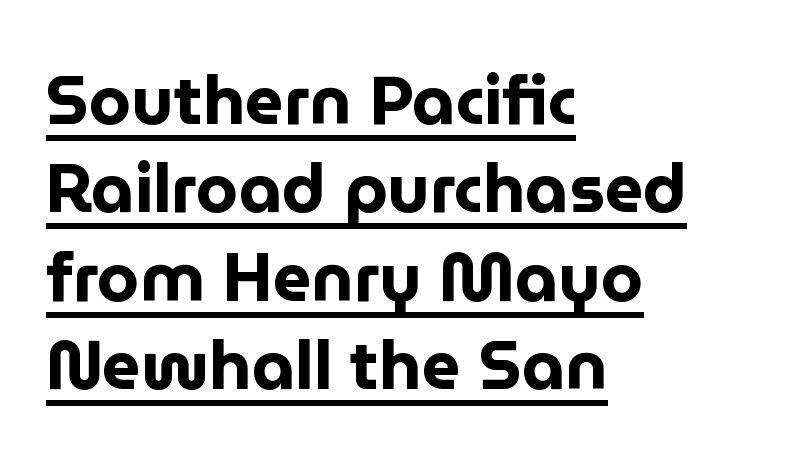
Emphasis is given by a line drawn under the lettering. These lines were composed using upright roman letters. The paragraph has a hard left edge and a soft right edge. These lines sit exactly where default settings would place them. Stroke terminals: plain, sans-serif. These lines carry a lot of weight — the face is fully bold.
